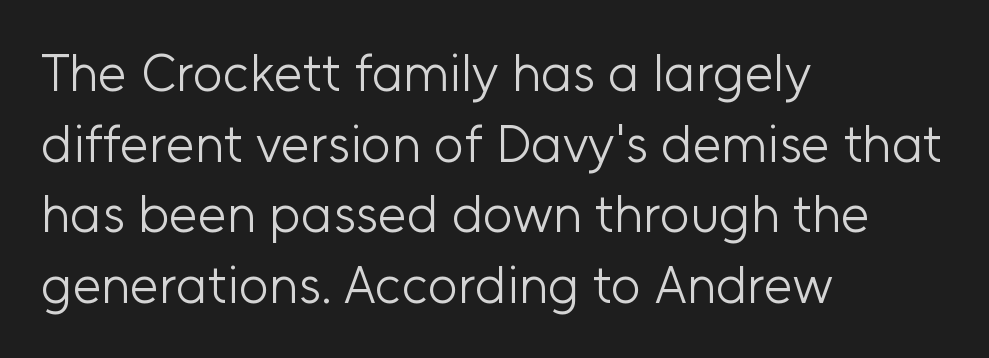
The image shows 52 px light sans-serif type, upright; set left-aligned, normal line spacing (1.36x), normal letter spacing, not underlined; low stroke contrast and a medium x-height.
